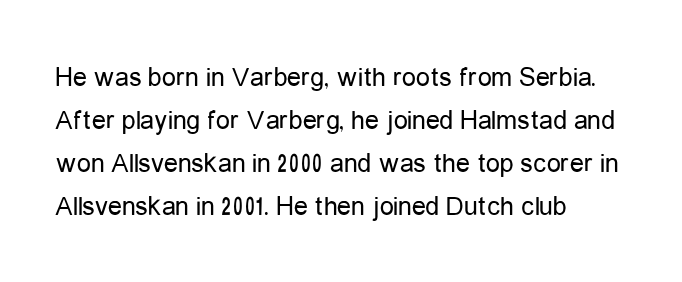
Q: Is the text bold? A: No.
Q: Is the text italic (slanted)? A: No, it is upright.
Q: Is the typeface a serif or a sans-serif typeface? A: Sans-serif.
Q: Is the text underlined? A: No.
Q: How is the paragraph aligned? A: Left-aligned.
Q: Is the spacing between letters normal or unusually wide? A: Normal.
Q: Is the spacing between lines tight, normal or loose? A: Normal.
Q: Width (condensed, normal, or wide)? A: Condensed.
Q: Stroke contrast? A: Low.
Q: x-height? A: Medium.
Q: Monospaced? A: No.
